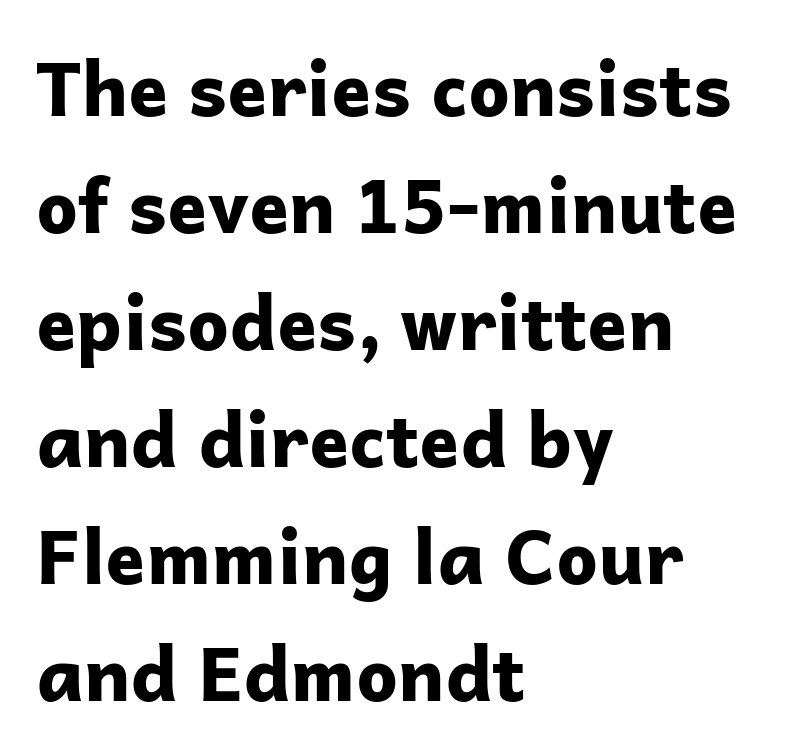
Q: Is the text bold? A: Yes.
Q: Is the text italic (slanted)? A: No, it is upright.
Q: Is the typeface a serif or a sans-serif typeface? A: Sans-serif.
Q: Is the text underlined? A: No.
Q: How is the paragraph aligned? A: Left-aligned.
Q: Is the spacing between letters normal or unusually wide? A: Normal.
Q: Is the spacing between lines tight, normal or loose? A: Normal.
Q: Width (condensed, normal, or wide)? A: Normal.
Q: Stroke contrast? A: Low.
Q: x-height? A: Medium.
Q: Monospaced? A: No.
